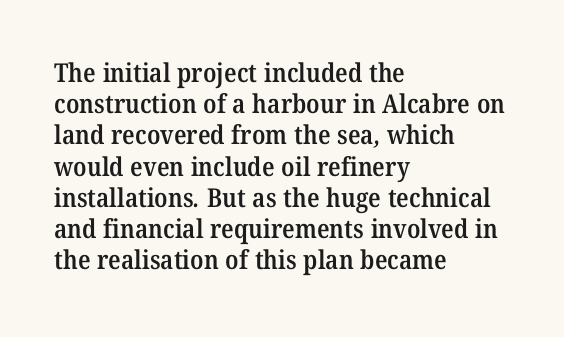
{"bold": "semi", "underline": "no", "align": "left", "line_spacing_ratio": 1.2, "letter_spacing": "normal", "letter_spacing_em": 0.0, "glyph_px": 26}
